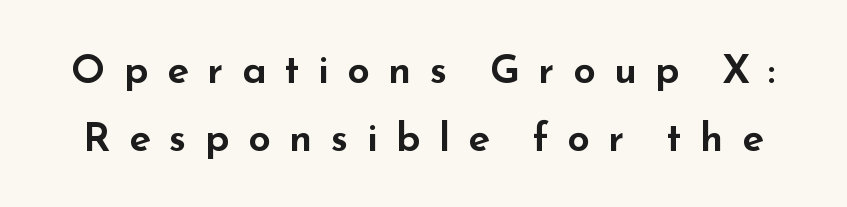
The image shows 40 px wide sans-serif type, upright; set line spacing 1.71x, unusually wide letter spacing (+0.46 em), not underlined; low stroke contrast and a small x-height.
